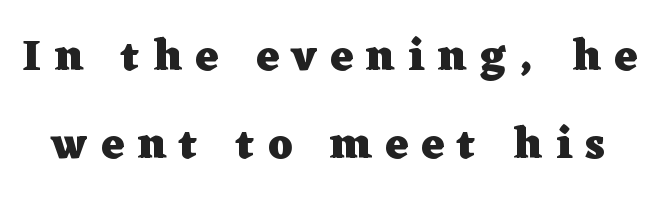
The gaps between neighbouring characters are conspicuously large. These lines stand farther apart than default settings would place them. Set as a true bold cut, around the 700 mark. The letters stand straight up with perfectly vertical stems. This sample uses a serif face. A bare baseline throughout the passage.
